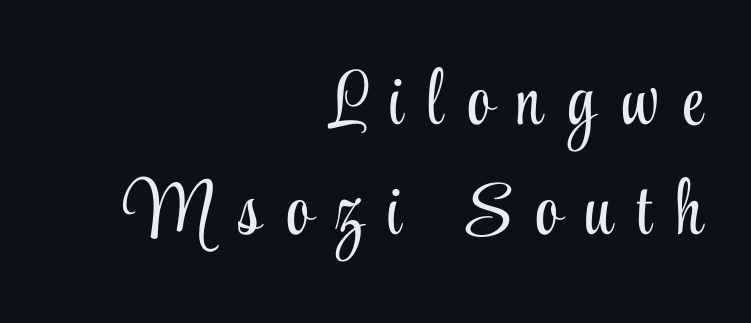
{"serif": "yes", "bold": "no", "weight": "light", "width": "condensed", "stroke_contrast": "low", "x_height": "small", "monospaced": "no", "underline": "no", "align": "right", "line_spacing": "normal", "line_spacing_ratio": 1.47, "letter_spacing": "wide", "letter_spacing_em": 0.33, "glyph_px": 75}
